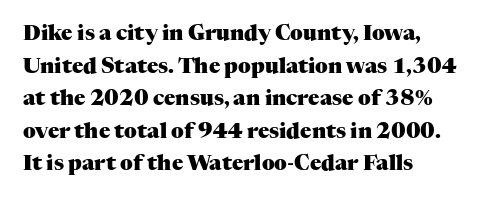
The rendering anchors every line to the left-hand side. In terms of posture, this sample is upright. This sample uses plain, unmodified letter spacing. The gap between lines stays unmarked.
